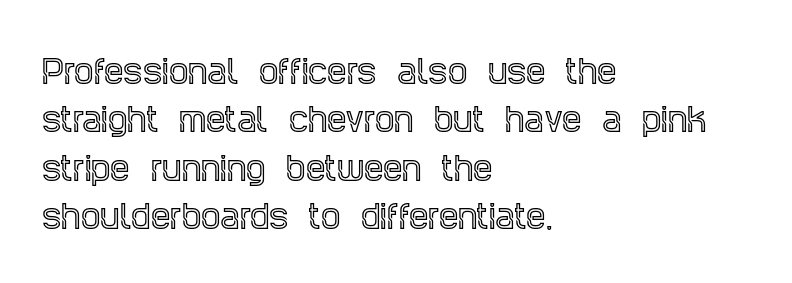
{"serif": "yes", "italic": "no", "width": "condensed", "x_height": "large", "monospaced": "no", "underline": "no", "align": "left", "line_spacing": "normal", "line_spacing_ratio": 1.56, "letter_spacing": "normal", "letter_spacing_em": 0.0, "glyph_px": 31}
